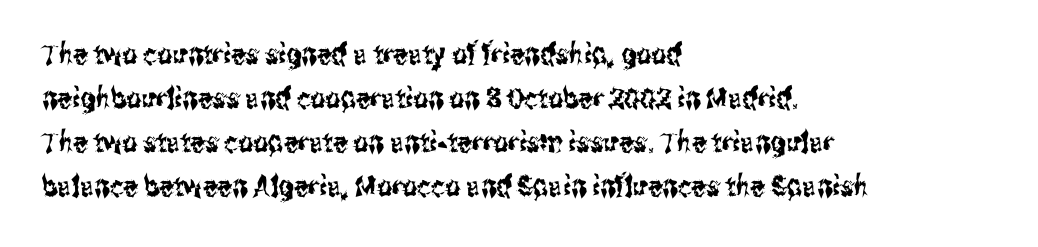
Q: Is the text italic (slanted)? A: No, it is upright.
Q: Is the typeface a serif or a sans-serif typeface? A: Sans-serif.
Q: Is the text underlined? A: No.
Q: How is the paragraph aligned? A: Left-aligned.
Q: Is the spacing between letters normal or unusually wide? A: Normal.
Q: Is the spacing between lines tight, normal or loose? A: Normal.
Q: Width (condensed, normal, or wide)? A: Condensed.
Q: Stroke contrast? A: Medium.
Q: x-height? A: Medium.
Q: Monospaced? A: No.
